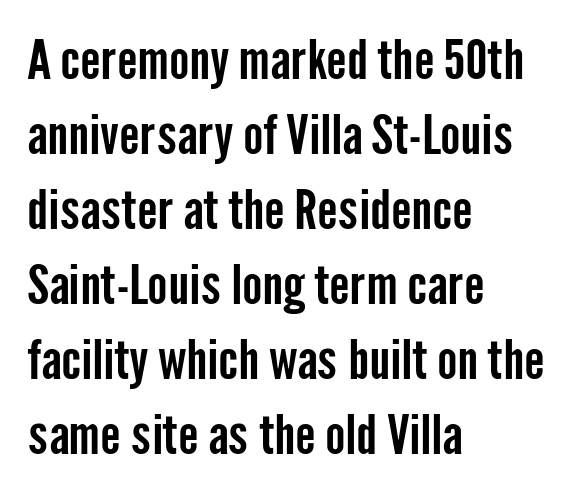
Q: Is the text italic (slanted)? A: No, it is upright.
Q: Is the typeface a serif or a sans-serif typeface? A: Sans-serif.
Q: Is the text underlined? A: No.
Q: How is the paragraph aligned? A: Left-aligned.
Q: Is the spacing between letters normal or unusually wide? A: Normal.
Q: Is the spacing between lines tight, normal or loose? A: Normal.
Q: Width (condensed, normal, or wide)? A: Condensed.
Q: Stroke contrast? A: Low.
Q: x-height? A: Medium.
Q: Monospaced? A: No.
